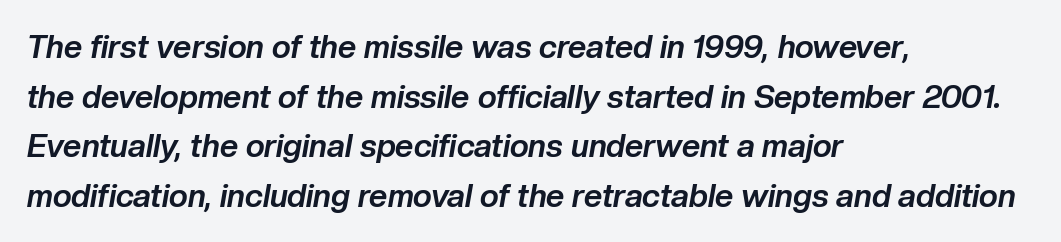
Q: Is the text bold? A: Yes.
Q: Is the text italic (slanted)? A: Yes, it leans right by about 10 degrees.
Q: Is the text underlined? A: No.
Q: How is the paragraph aligned? A: Left-aligned.
Q: Is the spacing between letters normal or unusually wide? A: Normal.
Q: Is the spacing between lines tight, normal or loose? A: Normal.
Q: Width (condensed, normal, or wide)? A: Normal.
Q: Stroke contrast? A: Low.
Q: x-height? A: Medium.
Q: Monospaced? A: No.
